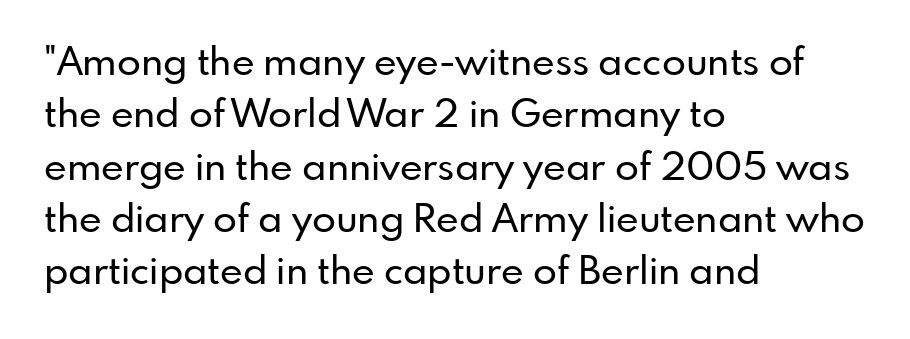
Q: Is the text italic (slanted)? A: No, it is upright.
Q: Is the typeface a serif or a sans-serif typeface? A: Sans-serif.
Q: Is the text underlined? A: No.
Q: How is the paragraph aligned? A: Left-aligned.
Q: Is the spacing between letters normal or unusually wide? A: Normal.
Q: Is the spacing between lines tight, normal or loose? A: Normal.
Q: Width (condensed, normal, or wide)? A: Normal.
Q: Stroke contrast? A: Low.
Q: x-height? A: Small.
Q: Monospaced? A: No.
